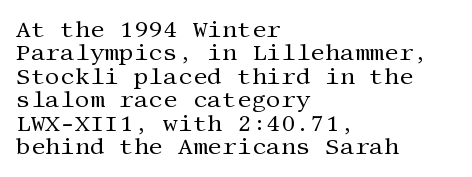
Q: Is the text bold? A: No.
Q: Is the text italic (slanted)? A: No, it is upright.
Q: Is the text underlined? A: No.
Q: How is the paragraph aligned? A: Left-aligned.
Q: Is the spacing between letters normal or unusually wide? A: Normal.
Q: Is the spacing between lines tight, normal or loose? A: Tight.
